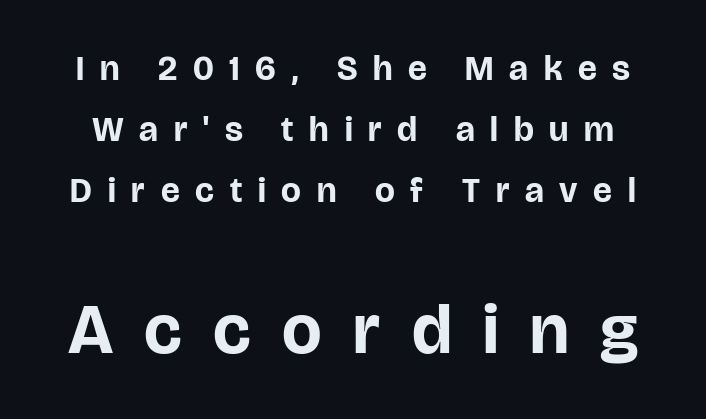
As a designer I'd log this as weight 700, bold. Decoration check: the copy has no underline. Nothing sits at the stroke ends, so this counts as sans-serif. The type is letterspaced generously, with wide tracking. The font's upright variant was chosen for this text.
